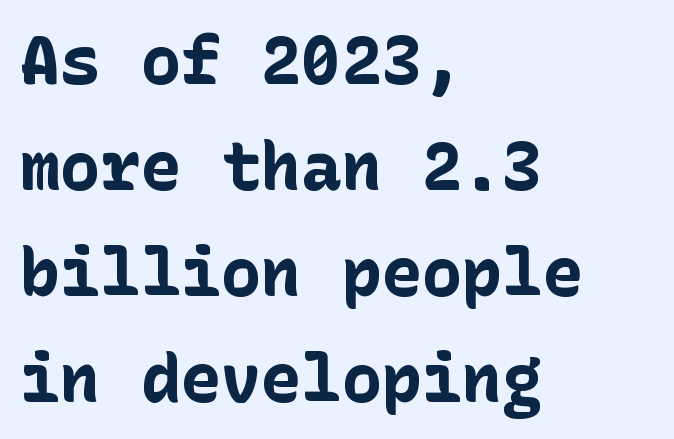
{"serif": "no", "italic": "no", "bold": "yes", "weight": "bold", "width": "normal", "stroke_contrast": "low", "x_height": "medium", "underline": "no", "align": "left", "line_spacing": "normal", "line_spacing_ratio": 1.58, "letter_spacing": "normal", "letter_spacing_em": 0.0, "glyph_px": 67}
